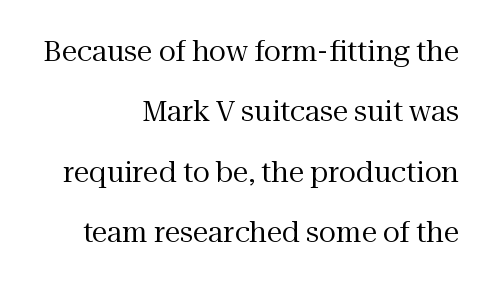
{"serif": "yes", "italic": "no", "bold": "no", "weight": "regular", "width": "normal", "stroke_contrast": "medium", "x_height": "medium", "monospaced": "no", "underline": "no", "align": "right", "line_spacing": "loose", "line_spacing_ratio": 2.16, "letter_spacing": "normal", "letter_spacing_em": 0.0, "glyph_px": 28}
